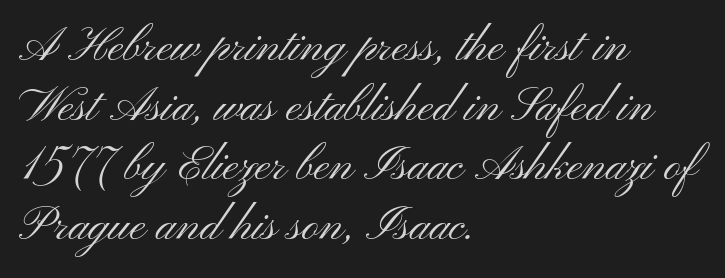
Q: Is the text bold? A: No.
Q: Is the text italic (slanted)? A: Yes.
Q: Is the typeface a serif or a sans-serif typeface? A: Sans-serif.
Q: Is the text underlined? A: No.
Q: How is the paragraph aligned? A: Left-aligned.
Q: Is the spacing between letters normal or unusually wide? A: Normal.
Q: Is the spacing between lines tight, normal or loose? A: Normal.
Q: Width (condensed, normal, or wide)? A: Wide.
Q: Stroke contrast? A: Medium.
Q: x-height? A: Small.
Q: Monospaced? A: No.
